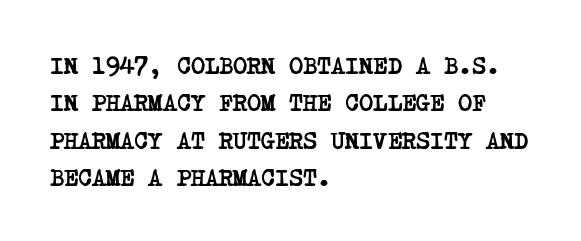
The image shows 24 px bold type; set left-aligned, normal line spacing (1.56x), normal letter spacing, not underlined.
